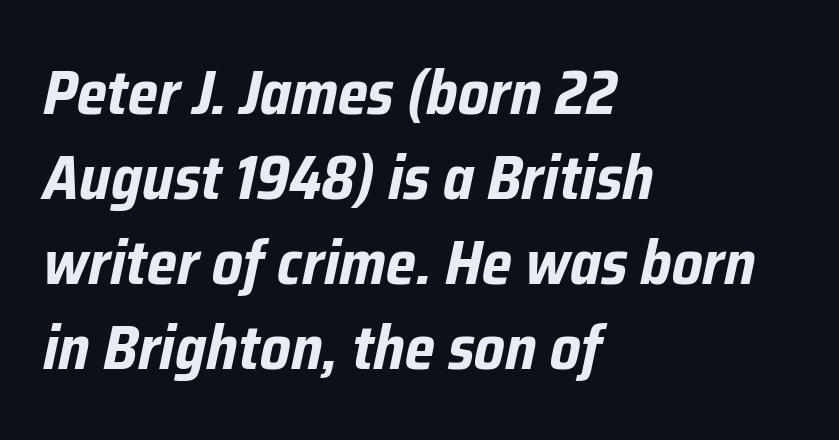
The image shows 62 px bold, condensed type, italic (leaning right); set left-aligned, normal line spacing (1.37x), normal letter spacing, not underlined; low stroke contrast and a medium x-height.
